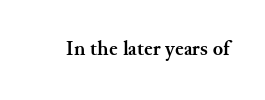
{"italic": "no", "bold": "yes", "underline": "no", "letter_spacing": "normal", "letter_spacing_em": 0.0, "glyph_px": 21}
